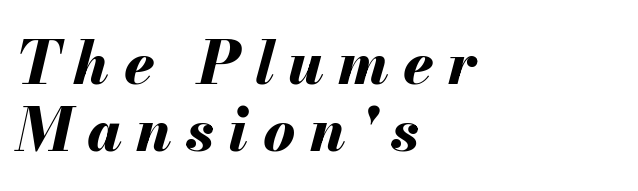
This rendering widens character spacing well past its baseline value. Teacher's note: observe the even left margin — that is flush-left alignment. Clear beneath every line of the passage. These lines carry a lot of weight — the face is fully bold. Rendered with sloped, italic letterforms.
